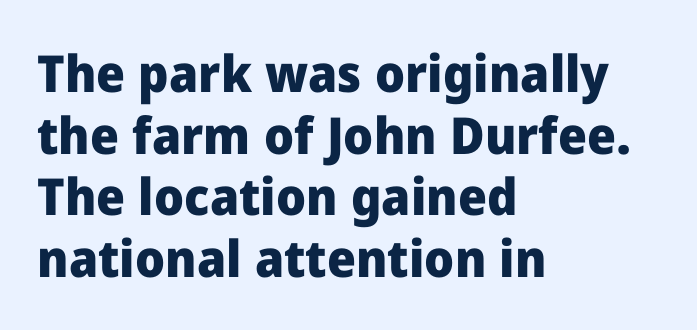
Q: Is the text bold? A: Yes.
Q: Is the text italic (slanted)? A: No, it is upright.
Q: Is the typeface a serif or a sans-serif typeface? A: Sans-serif.
Q: Is the text underlined? A: No.
Q: How is the paragraph aligned? A: Left-aligned.
Q: Is the spacing between letters normal or unusually wide? A: Normal.
Q: Width (condensed, normal, or wide)? A: Normal.
Q: Stroke contrast? A: Low.
Q: x-height? A: Medium.
Q: Monospaced? A: No.
